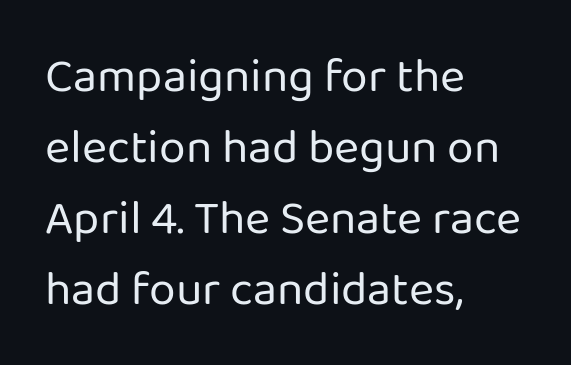
The characters are drawn with everyday or finer stroke widths. Horizontal bands of white between lines are of average thickness. The lettering stays uniformly vertical, giving the passage a roman look. A typesetter would call this proportional, since set widths differ per character. Check under the words: just untouched page.
